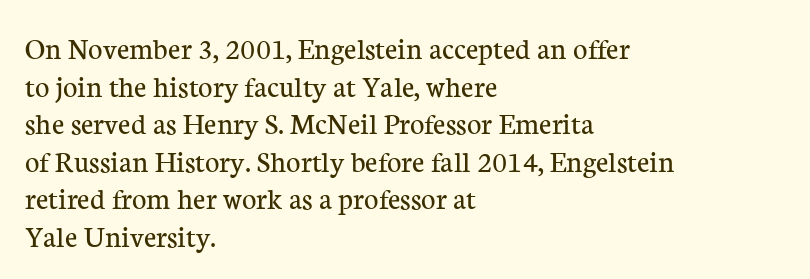
The passage shown has conventional tracking throughout. Is there any slant? The stems are plumb. Is this a sans? No — the strokes have serifs. Words float on clear page, feet unadorned. Is this a fixed-width face? No — the glyphs have proportional, varying widths.
